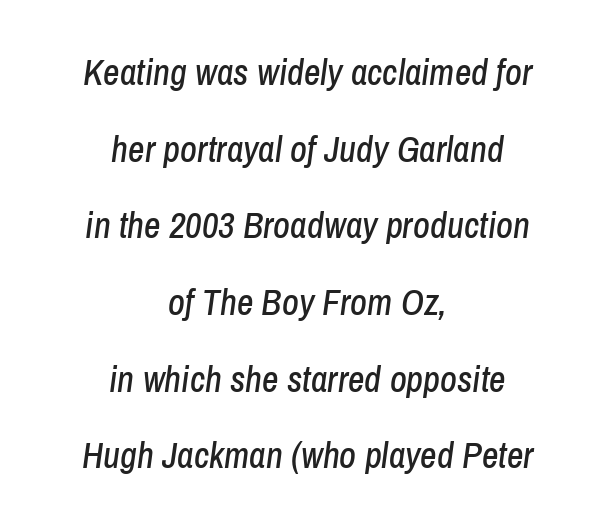
The image shows 36 px condensed type, italic (leaning right); set centered, loose line spacing (2.13x), normal letter spacing, not underlined; low stroke contrast and a medium x-height.
